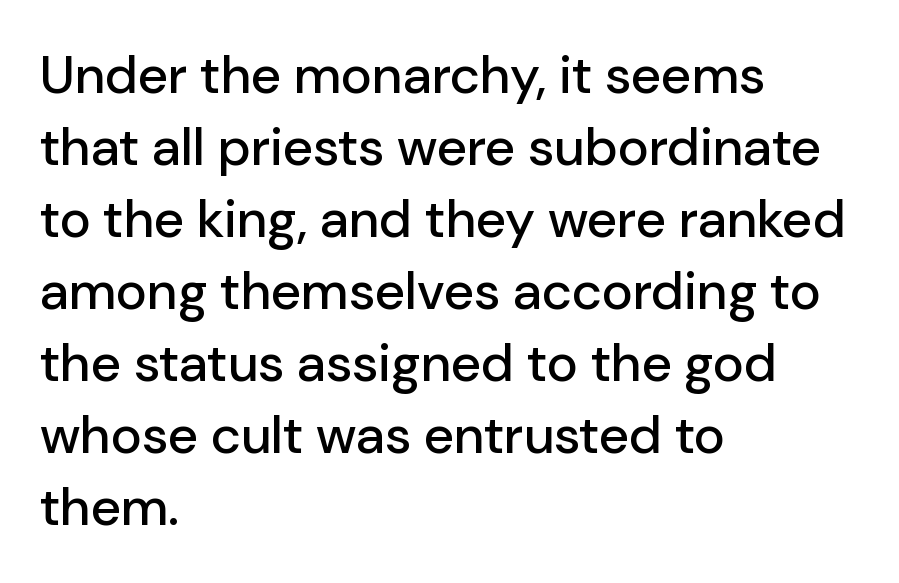
The image shows 53 px sans-serif type, upright; set left-aligned, normal line spacing (1.36x), normal letter spacing, not underlined; low stroke contrast and a medium x-height.
